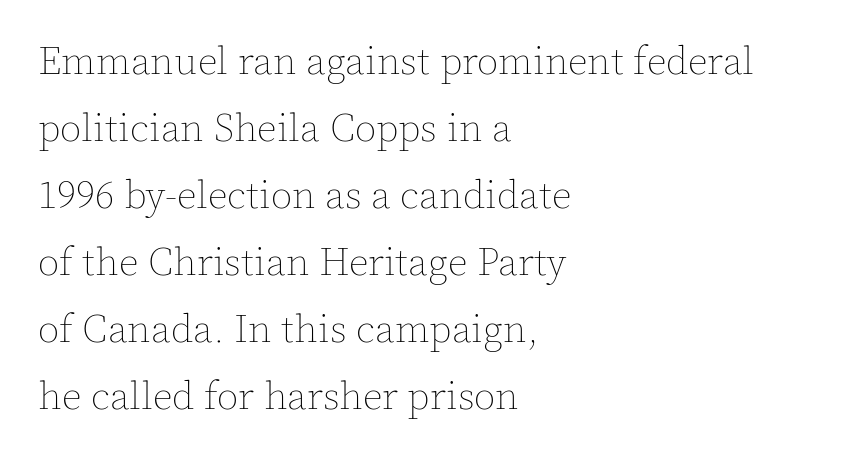
The image shows 39 px thin type, upright; set left-aligned, line spacing 1.72x, normal letter spacing, not underlined; a medium x-height.
